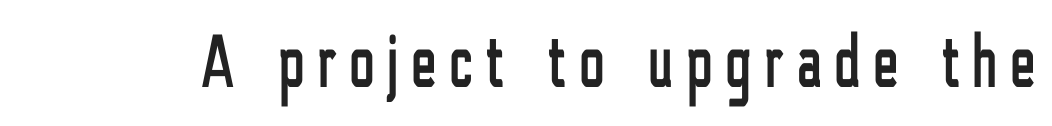
Quick note: not italic, upright. Proportional: the letters do not fall into vertical columns. Any mark beneath the type? The region is blank. No feet cap the strokes, marking this as sans-serif type.
